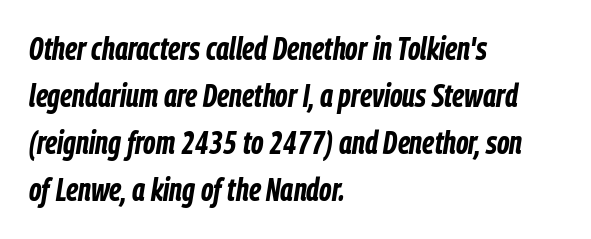
The image shows 32 px bold, condensed type, italic (leaning right); set left-aligned, normal line spacing (1.47x), normal letter spacing, not underlined; low stroke contrast and a medium x-height.
